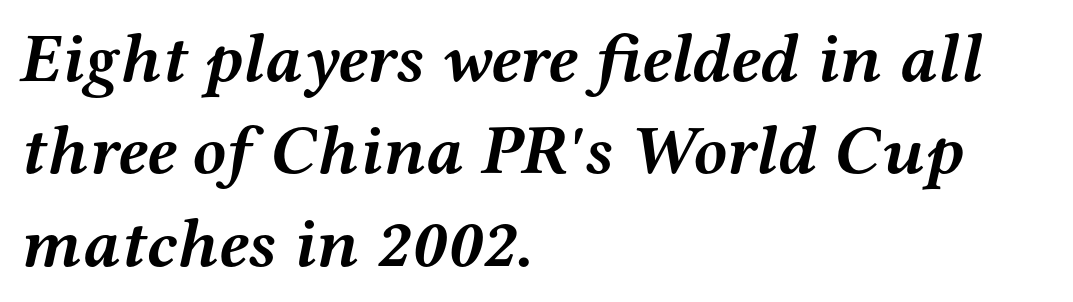
The image shows 69 px semibold, wide serif type, italic (leaning right); set left-aligned, normal line spacing (1.34x), normal letter spacing, not underlined; medium stroke contrast and a medium x-height.
